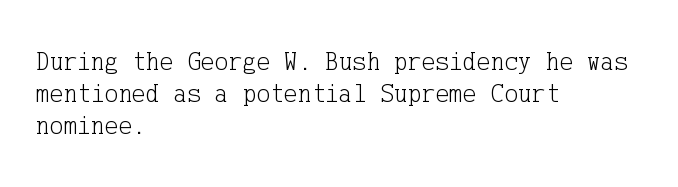
{"italic": "no", "bold": "no", "underline": "no", "align": "left", "line_spacing_ratio": 1.24, "letter_spacing": "normal", "letter_spacing_em": 0.0, "glyph_px": 26}
